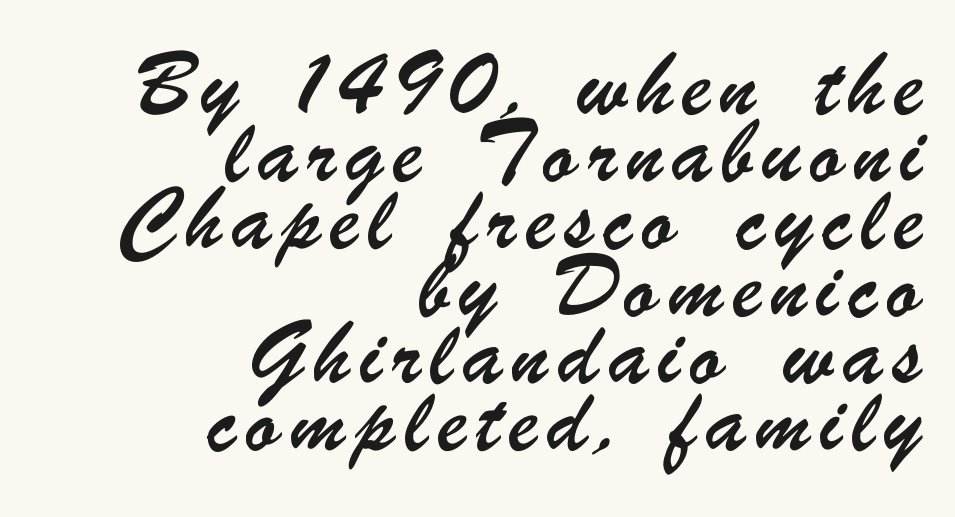
{"serif": "no", "width": "condensed", "stroke_contrast": "low", "x_height": "small", "monospaced": "no", "underline": "no", "align": "right", "line_spacing": "normal", "line_spacing_ratio": 1.68, "letter_spacing": "wide", "letter_spacing_em": 0.22, "glyph_px": 40}
